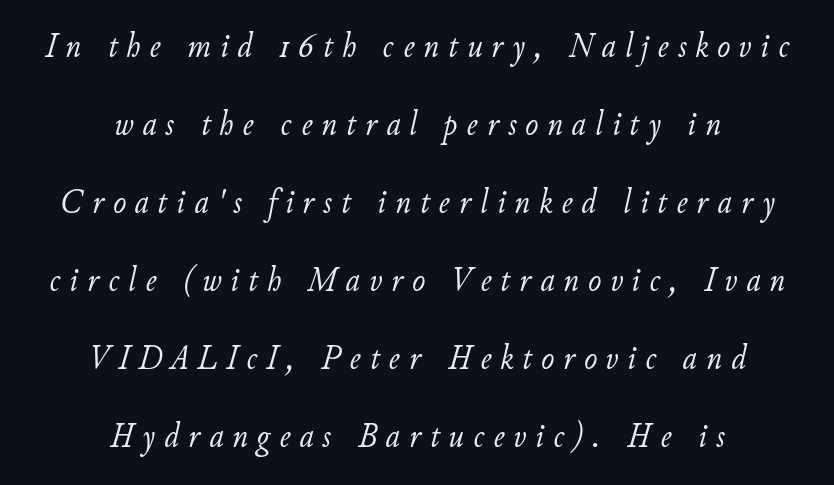
When letters slant like this, we call the style italic. Is the type heavy? It reads as light-to-regular instead. In terms of letterspacing, this is a distinctly airy, spread setting. Character widths vary here, with narrow letters taking less room than wide ones.
